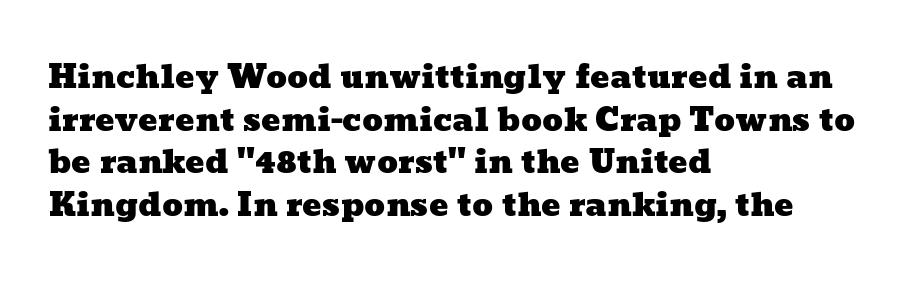
Observe the ordinary spacing: letters are neighbours, not strangers. Nobody drew a line under any word here. Horizontally, the lines are justified to the leading edge only. The rendering uses natural spacing where letterforms have individual widths. Notice how descenders clear the ascenders below comfortably — that's standard leading.
